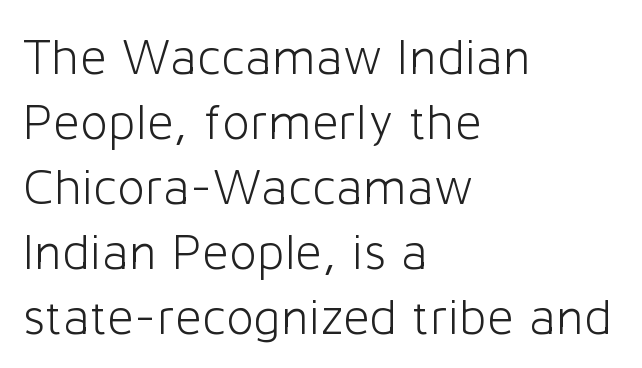
Q: Is the text bold? A: No.
Q: Is the text italic (slanted)? A: No, it is upright.
Q: Is the typeface a serif or a sans-serif typeface? A: Sans-serif.
Q: Is the text underlined? A: No.
Q: How is the paragraph aligned? A: Left-aligned.
Q: Is the spacing between letters normal or unusually wide? A: Normal.
Q: Is the spacing between lines tight, normal or loose? A: Normal.
Q: Width (condensed, normal, or wide)? A: Normal.
Q: Stroke contrast? A: Low.
Q: x-height? A: Medium.
Q: Monospaced? A: No.
